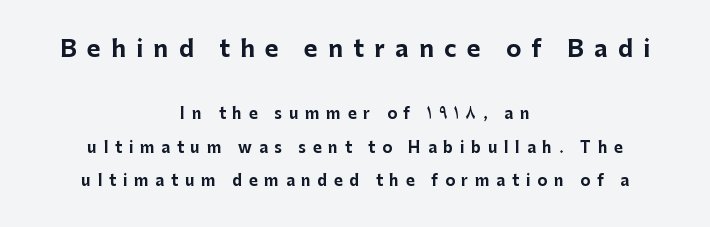
Q: Is the text bold? A: Yes.
Q: Is the text italic (slanted)? A: No, it is upright.
Q: Is the text underlined? A: No.
Q: How is the paragraph aligned? A: Centered.
Q: Is the spacing between letters normal or unusually wide? A: Unusually wide.
Q: Is the spacing between lines tight, normal or loose? A: Loose.
Q: Which block of text is set in a larger size, the first (top) or the second (bottom)? A: The first (top) one.
